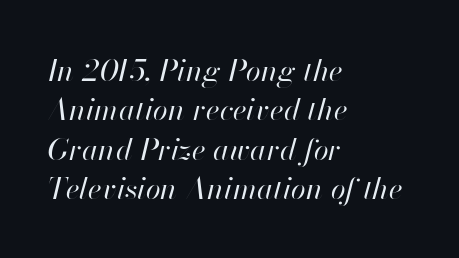
{"italic": "yes", "lean": "right", "slant_degrees": 13, "bold": "no", "weight": "regular", "width": "normal", "stroke_contrast": "high", "x_height": "small", "monospaced": "no", "underline": "no", "align": "left", "line_spacing": "normal", "line_spacing_ratio": 1.31, "letter_spacing": "normal", "letter_spacing_em": 0.0, "glyph_px": 30}
